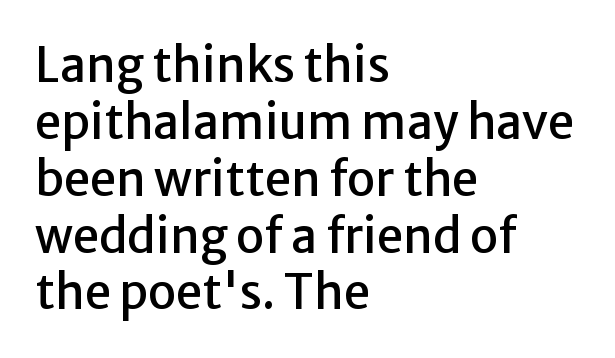
{"serif": "no", "italic": "no", "width": "normal", "stroke_contrast": "low", "x_height": "medium", "monospaced": "no", "underline": "no", "align": "left", "line_spacing_ratio": 1.21, "letter_spacing": "normal", "letter_spacing_em": 0.0, "glyph_px": 47}
